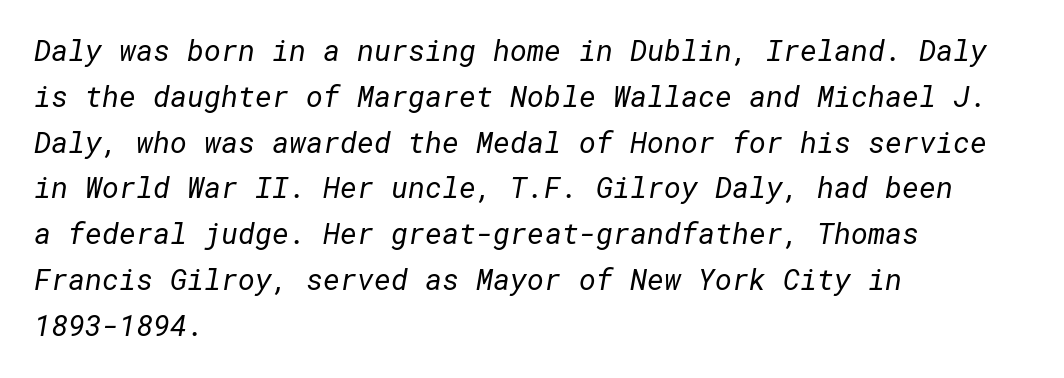
{"serif": "no", "bold": "no", "weight": "regular", "width": "normal", "stroke_contrast": "low", "x_height": "medium", "underline": "no", "align": "left", "line_spacing": "normal", "line_spacing_ratio": 1.58, "letter_spacing": "normal", "letter_spacing_em": 0.0, "glyph_px": 29}
